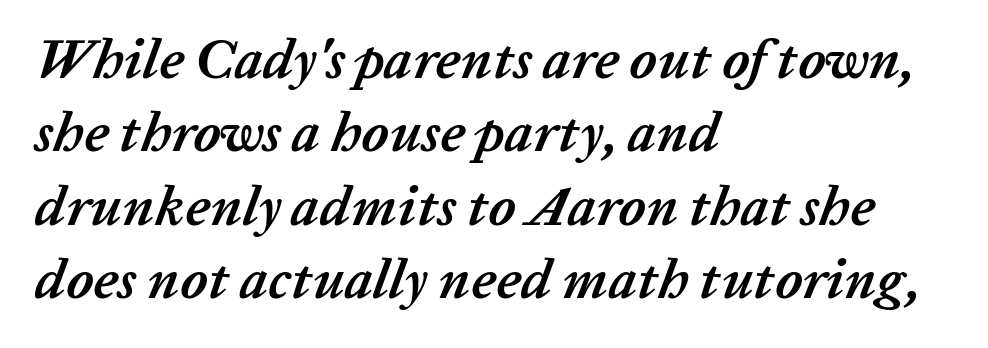
The image shows 56 px semibold type, italic (leaning right); set left-aligned, normal line spacing (1.31x), normal letter spacing, not underlined; low stroke contrast and a medium x-height.
